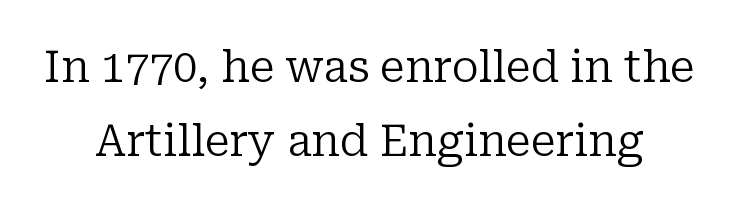
Q: Is the text bold? A: No.
Q: Is the text italic (slanted)? A: No, it is upright.
Q: Is the typeface a serif or a sans-serif typeface? A: Serif.
Q: Is the text underlined? A: No.
Q: Is the spacing between letters normal or unusually wide? A: Normal.
Q: Width (condensed, normal, or wide)? A: Normal.
Q: Stroke contrast? A: Low.
Q: x-height? A: Medium.
Q: Monospaced? A: No.
